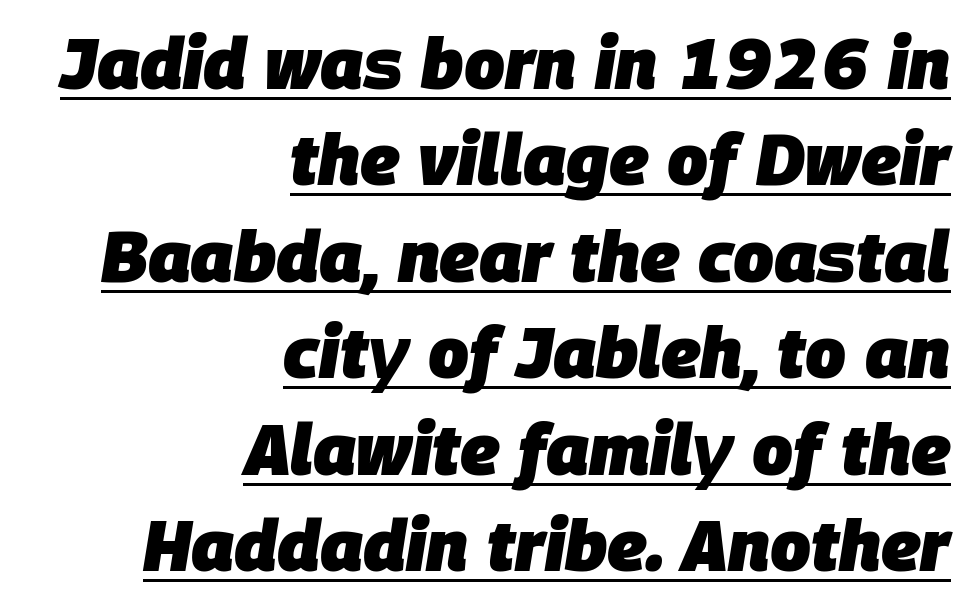
The typesetter chose a ragged-left arrangement here. The typesetter has applied underlining to the passage shown. This sample uses an oblique cut, with every glyph tilted off the vertical. Compared with an ordinary text face, these strokes are far heavier — a full bold. You could not count columns in this text — the font is proportionally spaced.
